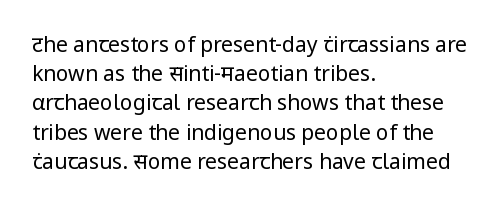
{"italic": "no", "bold": "no", "underline": "no", "align": "left", "line_spacing": "normal", "line_spacing_ratio": 1.39, "letter_spacing": "normal", "letter_spacing_em": 0.0, "glyph_px": 21}
